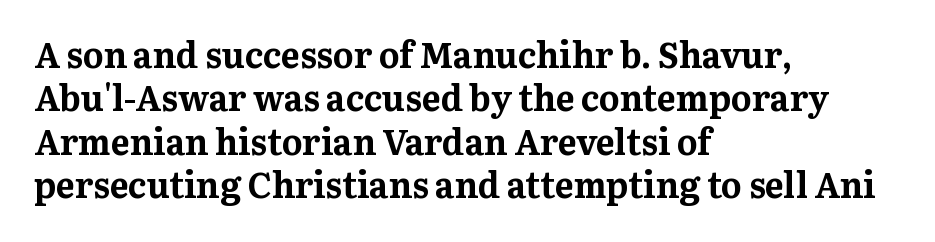
The image shows 35 px bold serif type, upright; set left-aligned, line spacing 1.24x, normal letter spacing, not underlined; medium stroke contrast and a medium x-height.
